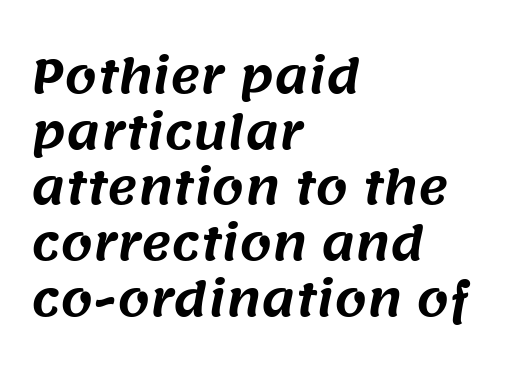
The image shows 46 px sans-serif type; set left-aligned, line spacing 1.21x, normal letter spacing, not underlined; medium stroke contrast and a large x-height.
